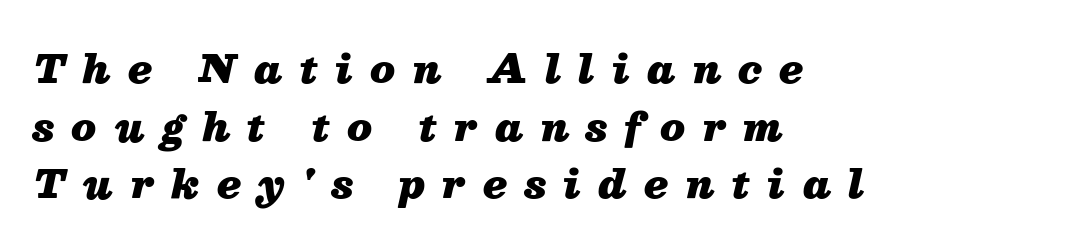
{"italic": "yes", "lean": "right", "slant_degrees": 13, "bold": "yes", "weight": "heavy", "width": "normal", "stroke_contrast": "medium", "x_height": "medium", "monospaced": "no", "underline": "no", "align": "left", "line_spacing": "normal", "line_spacing_ratio": 1.48, "letter_spacing": "wide", "letter_spacing_em": 0.45, "glyph_px": 39}
